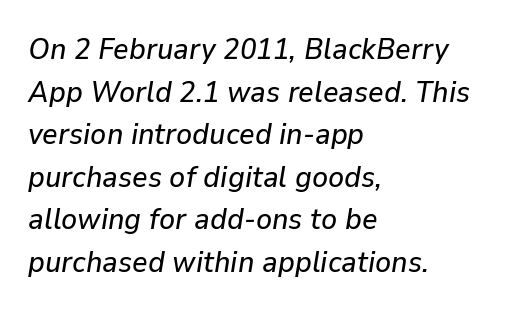
Short and long lines alike share a common starting point at left. You could call the tracking neutral — neither tight nor loose. The letters advance in unequal steps, a hallmark of proportional type. Observe the lean: these are italic letterforms.
